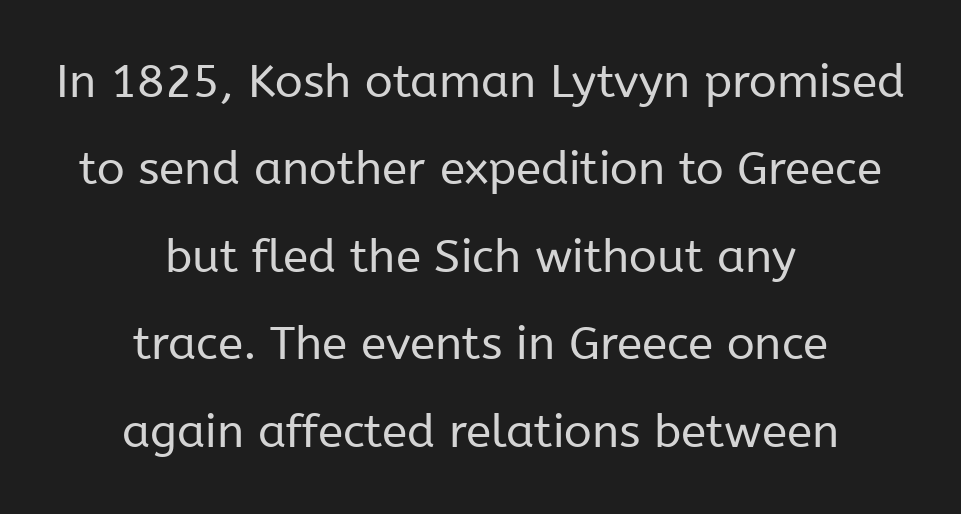
{"serif": "no", "italic": "no", "bold": "no", "weight": "regular", "width": "normal", "stroke_contrast": "low", "x_height": "medium", "monospaced": "no", "underline": "no", "align": "center", "line_spacing": "loose", "line_spacing_ratio": 1.9, "letter_spacing": "normal", "letter_spacing_em": 0.0, "glyph_px": 46}
